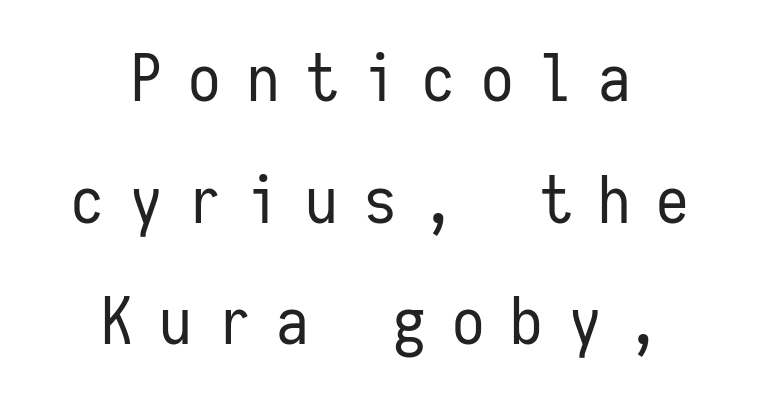
Check under the words: just untouched page. You can tell it's not italic because the verticals are truly vertical. The letterforms stand isolated, each surrounded by extra space. Counters stay open thanks to moderate or lighter strokes. The compositor balanced each line on the midline.
